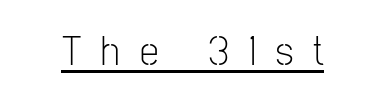
{"serif": "no", "italic": "no", "bold": "no", "weight": "light", "width": "condensed", "stroke_contrast": "low", "x_height": "medium", "monospaced": "no", "underline": "yes", "letter_spacing": "wide", "letter_spacing_em": 0.48, "glyph_px": 42}
